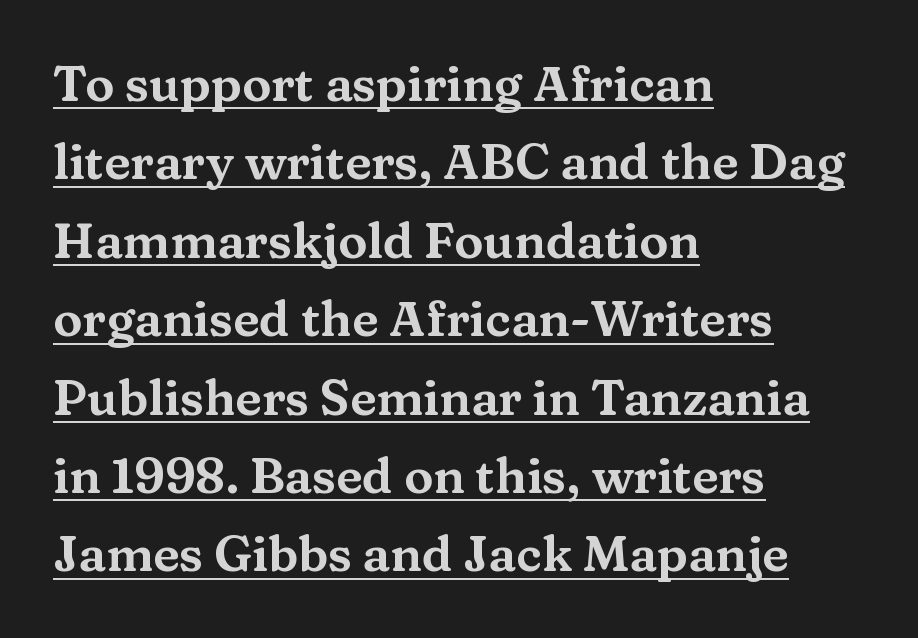
Q: Is the text italic (slanted)? A: No, it is upright.
Q: Is the typeface a serif or a sans-serif typeface? A: Serif.
Q: Is the text underlined? A: Yes.
Q: How is the paragraph aligned? A: Left-aligned.
Q: Is the spacing between letters normal or unusually wide? A: Normal.
Q: Is the spacing between lines tight, normal or loose? A: Normal.
Q: Width (condensed, normal, or wide)? A: Wide.
Q: Stroke contrast? A: Medium.
Q: x-height? A: Medium.
Q: Monospaced? A: No.
